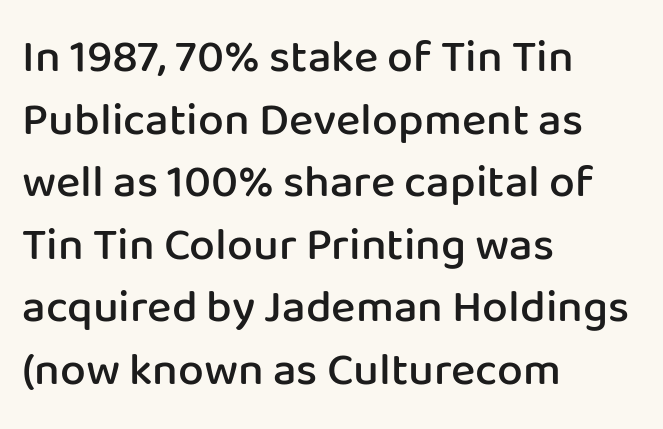
The image shows 46 px semibold sans-serif type, upright; set left-aligned, normal line spacing (1.36x), normal letter spacing, not underlined; low stroke contrast and a medium x-height.
